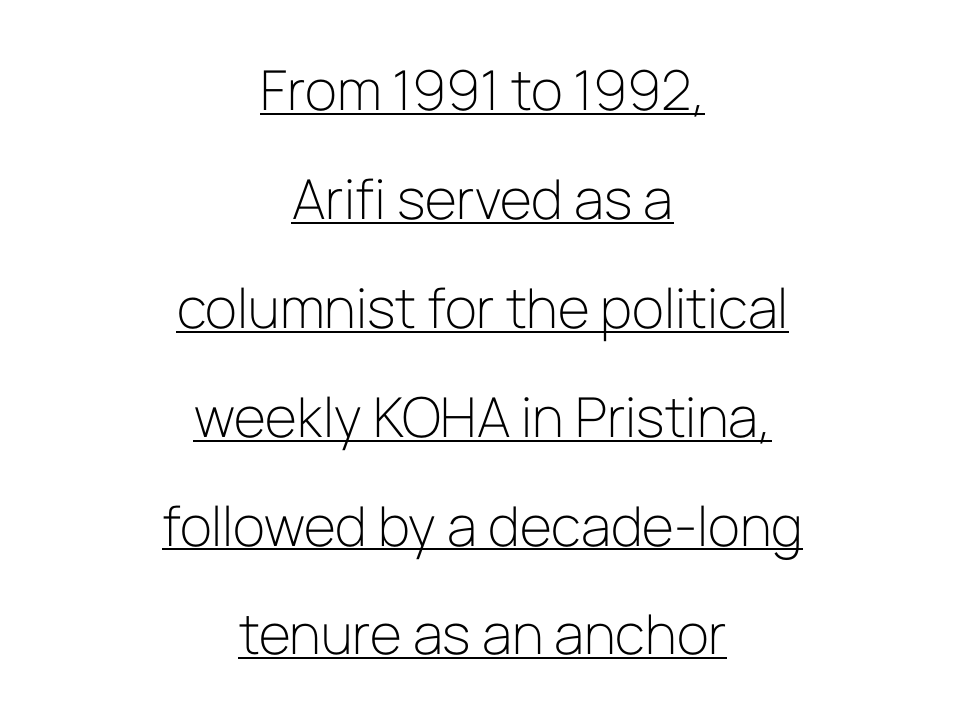
Q: Is the text bold? A: No.
Q: Is the text italic (slanted)? A: No, it is upright.
Q: Is the typeface a serif or a sans-serif typeface? A: Sans-serif.
Q: Is the text underlined? A: Yes.
Q: How is the paragraph aligned? A: Centered.
Q: Is the spacing between letters normal or unusually wide? A: Normal.
Q: Is the spacing between lines tight, normal or loose? A: Loose.
Q: Width (condensed, normal, or wide)? A: Normal.
Q: Stroke contrast? A: Low.
Q: x-height? A: Medium.
Q: Monospaced? A: No.
